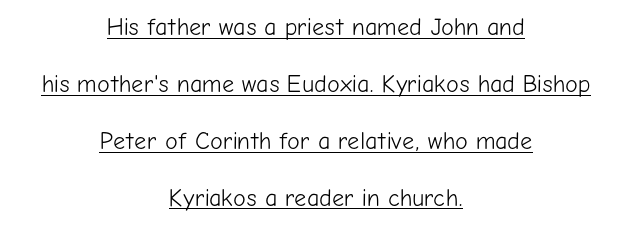
Q: Is the text bold? A: No.
Q: Is the text italic (slanted)? A: No, it is upright.
Q: Is the text underlined? A: Yes.
Q: How is the paragraph aligned? A: Centered.
Q: Is the spacing between letters normal or unusually wide? A: Normal.
Q: Is the spacing between lines tight, normal or loose? A: Loose.
